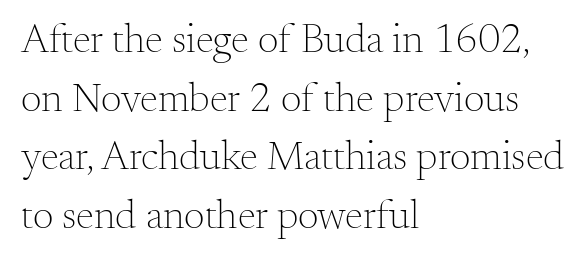
The image shows 41 px light serif type, upright; set left-aligned, normal line spacing (1.43x), normal letter spacing, not underlined; medium stroke contrast and a small x-height.
